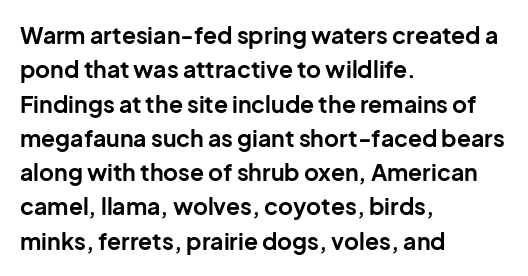
The image shows 23 px bold type, upright; set left-aligned, normal line spacing (1.49x), normal letter spacing, not underlined.
